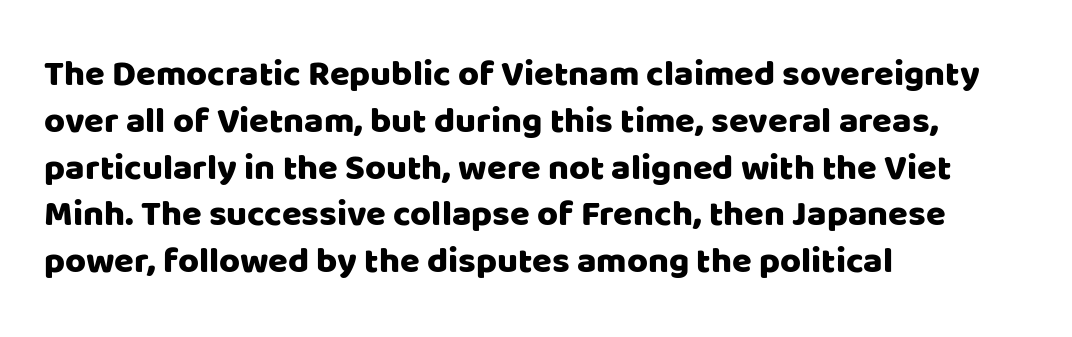
You could not count columns in this text — the font is proportionally spaced. Any mark beneath the type? The region is blank. You could call the tracking neutral — neither tight nor loose. In terms of leading, this rendering sits right in the middle.
